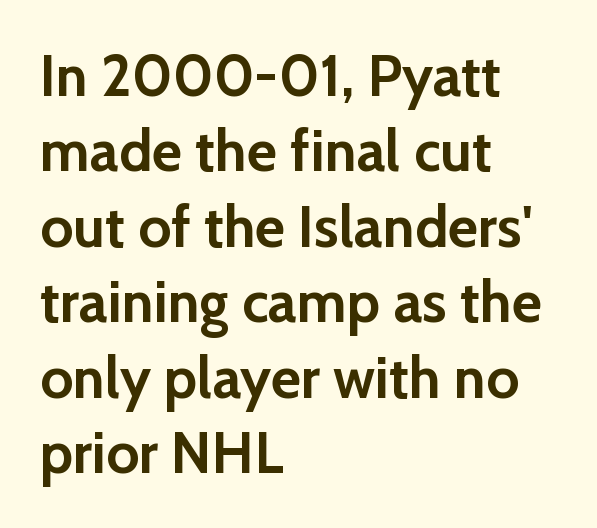
The image shows 58 px semibold sans-serif type, upright; set left-aligned, normal line spacing (1.3x), normal letter spacing, not underlined; low stroke contrast and a medium x-height.
